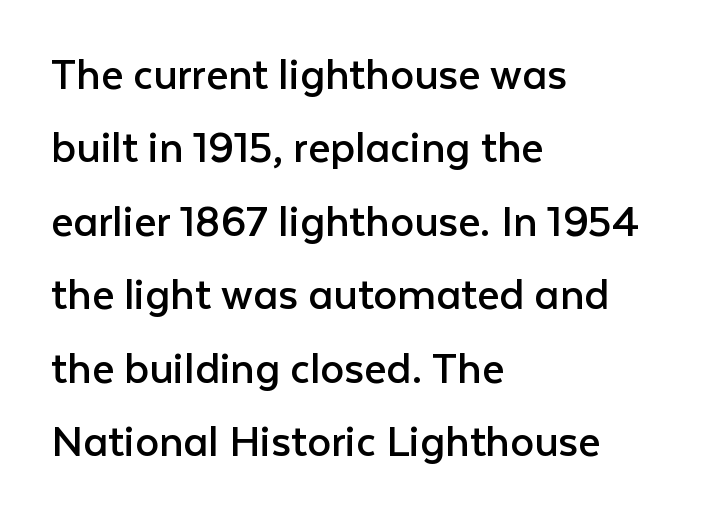
Q: Is the text bold? A: No.
Q: Is the text italic (slanted)? A: No, it is upright.
Q: Is the typeface a serif or a sans-serif typeface? A: Sans-serif.
Q: Is the text underlined? A: No.
Q: How is the paragraph aligned? A: Left-aligned.
Q: Is the spacing between letters normal or unusually wide? A: Normal.
Q: Is the spacing between lines tight, normal or loose? A: Normal.
Q: Width (condensed, normal, or wide)? A: Normal.
Q: Stroke contrast? A: Low.
Q: x-height? A: Medium.
Q: Monospaced? A: No.
